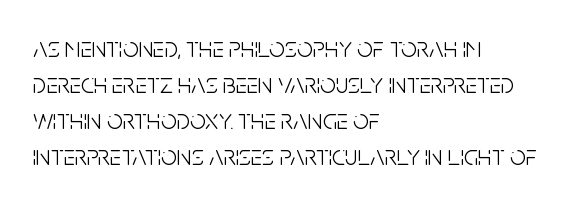
{"serif": "no", "italic": "no", "bold": "no", "weight": "light", "width": "condensed", "stroke_contrast": "low", "x_height": "large", "monospaced": "no", "underline": "no", "align": "left", "line_spacing": "normal", "line_spacing_ratio": 1.28, "letter_spacing": "normal", "letter_spacing_em": 0.0, "glyph_px": 28}
